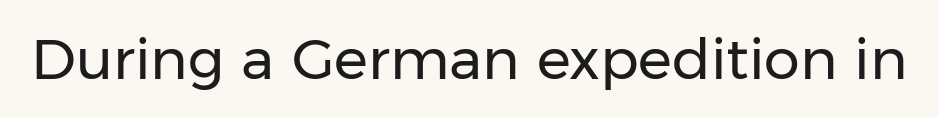
The words here are not underlined. Observe the ordinary spacing: letters are neighbours, not strangers. To sum up the face: it is a sans, with no serifs. This is the regular roman posture of the typeface. Think of a printed novel: that variable character pitch is what you see here.
